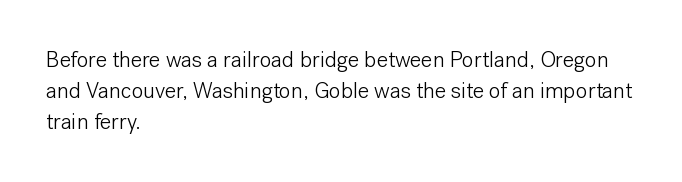
{"italic": "no", "bold": "no", "underline": "no", "align": "left", "line_spacing": "normal", "line_spacing_ratio": 1.42, "letter_spacing": "normal", "letter_spacing_em": 0.0, "glyph_px": 22}
